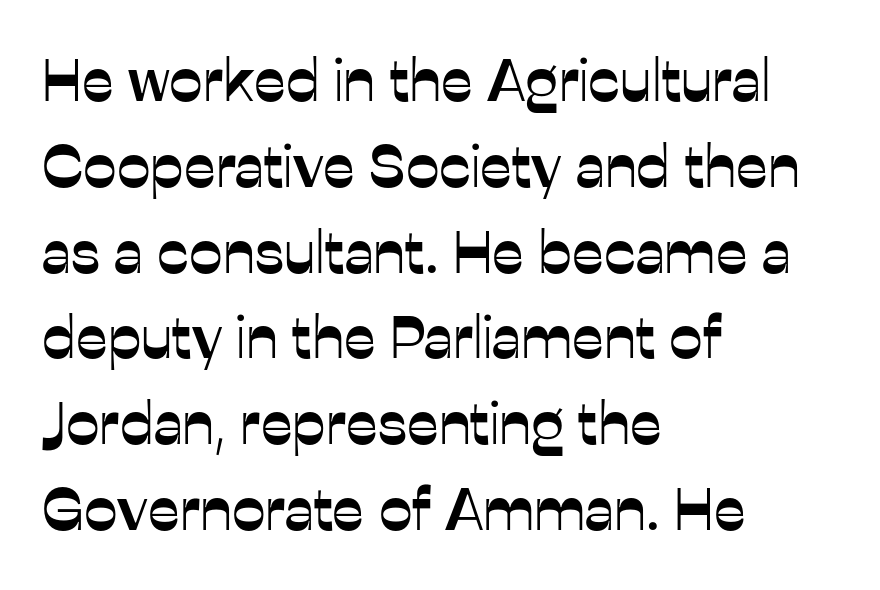
{"serif": "no", "italic": "no", "width": "normal", "stroke_contrast": "low", "x_height": "medium", "monospaced": "no", "underline": "no", "align": "left", "line_spacing": "normal", "line_spacing_ratio": 1.43, "letter_spacing": "normal", "letter_spacing_em": 0.0, "glyph_px": 60}
